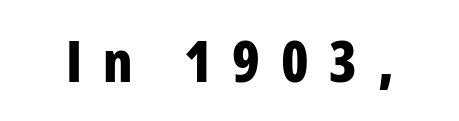
{"serif": "no", "italic": "no", "bold": "yes", "weight": "bold", "width": "condensed", "stroke_contrast": "low", "x_height": "medium", "monospaced": "no", "underline": "no", "letter_spacing": "wide", "letter_spacing_em": 0.37, "glyph_px": 56}
